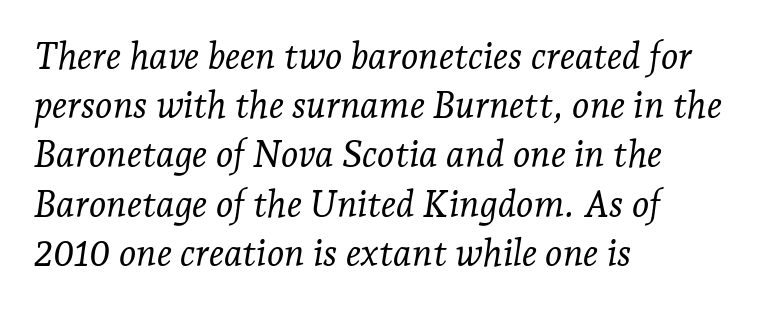
Q: Is the text bold? A: No.
Q: Is the text italic (slanted)? A: Yes, it leans right by about 7 degrees.
Q: Is the typeface a serif or a sans-serif typeface? A: Serif.
Q: Is the text underlined? A: No.
Q: How is the paragraph aligned? A: Left-aligned.
Q: Is the spacing between letters normal or unusually wide? A: Normal.
Q: Is the spacing between lines tight, normal or loose? A: Normal.
Q: Width (condensed, normal, or wide)? A: Normal.
Q: Stroke contrast? A: Low.
Q: x-height? A: Medium.
Q: Monospaced? A: No.
